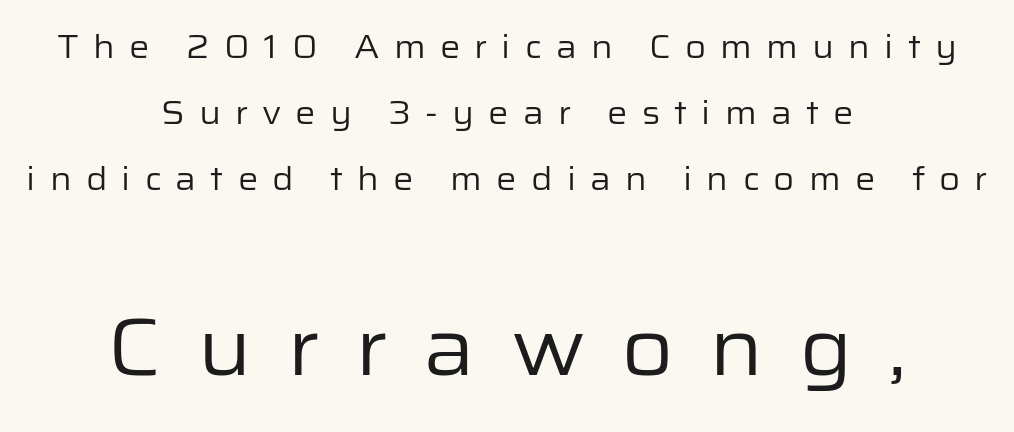
The second block has been scaled up relative to the first. You can tell it's not italic because the verticals are truly vertical. These lines stand farther apart than default settings would place them. Grotesque or geometric, the face here clearly has no serifs.
